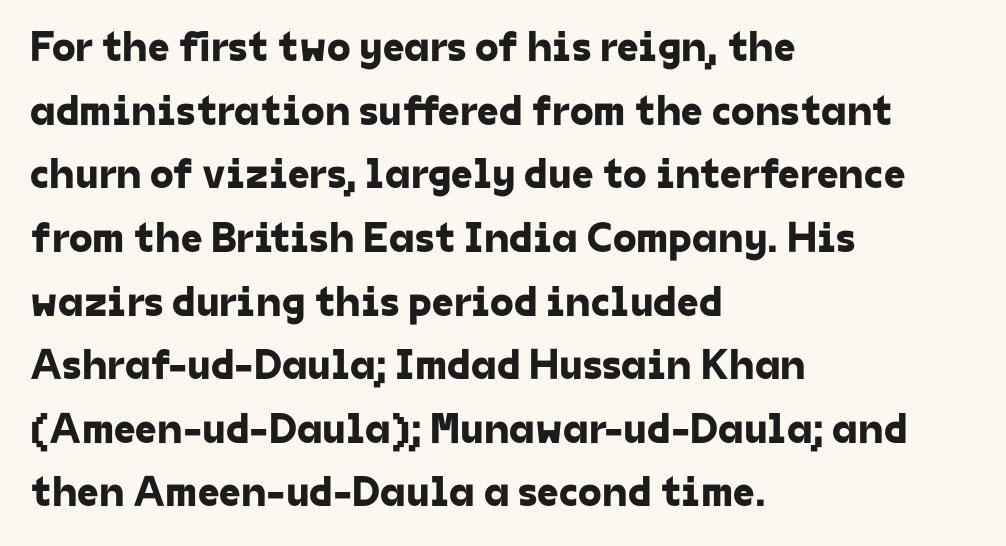
Q: Is the typeface a serif or a sans-serif typeface? A: Sans-serif.
Q: Is the text underlined? A: No.
Q: How is the paragraph aligned? A: Left-aligned.
Q: Is the spacing between letters normal or unusually wide? A: Normal.
Q: Is the spacing between lines tight, normal or loose? A: Normal.
Q: Width (condensed, normal, or wide)? A: Normal.
Q: Stroke contrast? A: Low.
Q: x-height? A: Medium.
Q: Monospaced? A: No.
